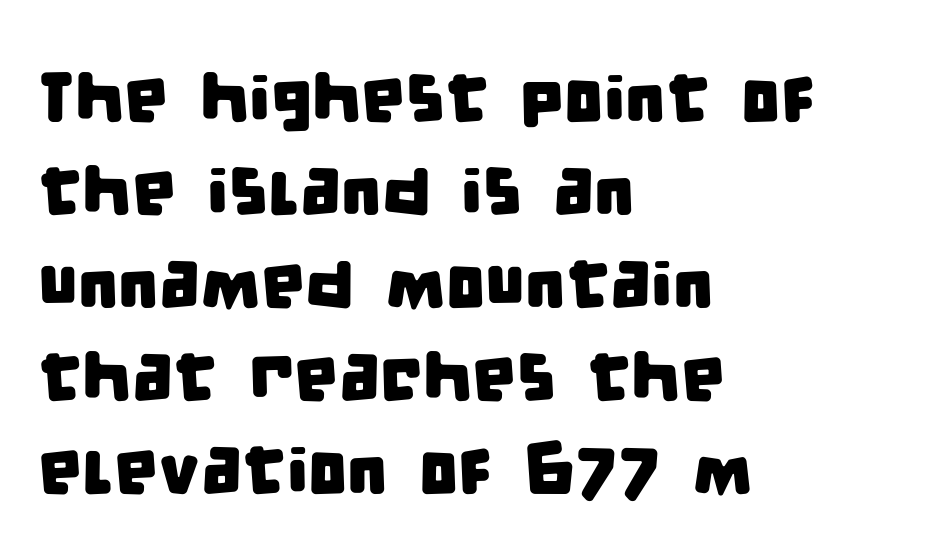
Q: Is the typeface a serif or a sans-serif typeface? A: Sans-serif.
Q: Is the text underlined? A: No.
Q: How is the paragraph aligned? A: Left-aligned.
Q: Is the spacing between letters normal or unusually wide? A: Normal.
Q: Is the spacing between lines tight, normal or loose? A: Normal.
Q: Width (condensed, normal, or wide)? A: Condensed.
Q: Stroke contrast? A: Low.
Q: x-height? A: Large.
Q: Monospaced? A: No.
